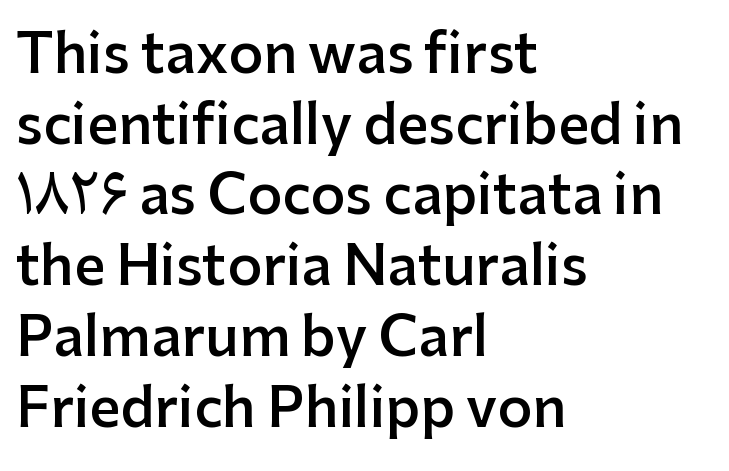
Q: Is the text bold? A: Semi-bold.
Q: Is the text italic (slanted)? A: No, it is upright.
Q: Is the typeface a serif or a sans-serif typeface? A: Sans-serif.
Q: Is the text underlined? A: No.
Q: How is the paragraph aligned? A: Left-aligned.
Q: Is the spacing between letters normal or unusually wide? A: Normal.
Q: Is the spacing between lines tight, normal or loose? A: Normal.
Q: Width (condensed, normal, or wide)? A: Normal.
Q: Stroke contrast? A: Low.
Q: x-height? A: Medium.
Q: Monospaced? A: No.
